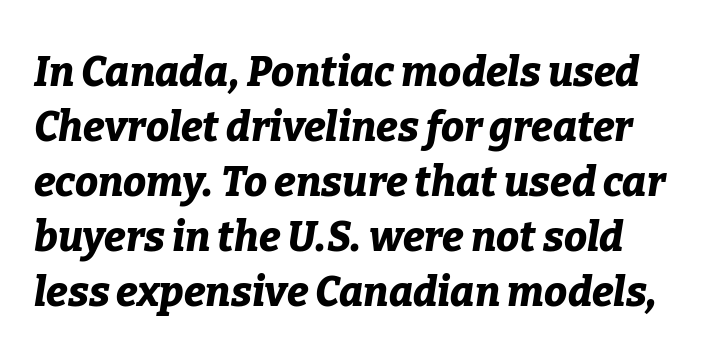
Q: Is the text bold? A: Yes.
Q: Is the text italic (slanted)? A: Yes, it leans right by about 9 degrees.
Q: Is the text underlined? A: No.
Q: Is the spacing between letters normal or unusually wide? A: Normal.
Q: Is the spacing between lines tight, normal or loose? A: Normal.
Q: Width (condensed, normal, or wide)? A: Normal.
Q: Stroke contrast? A: Low.
Q: x-height? A: Medium.
Q: Monospaced? A: No.
